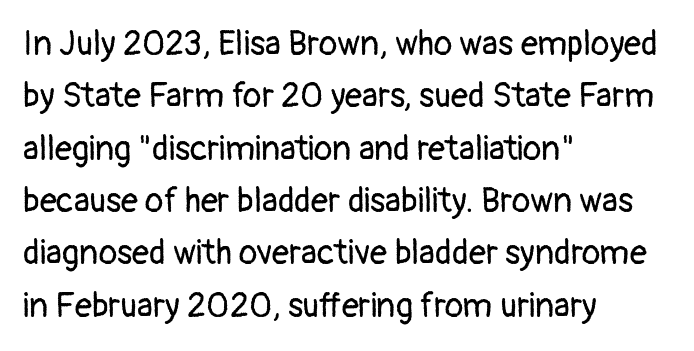
{"serif": "no", "italic": "no", "bold": "no", "weight": "regular", "width": "normal", "stroke_contrast": "low", "x_height": "medium", "monospaced": "no", "underline": "no", "align": "left", "line_spacing": "normal", "line_spacing_ratio": 1.54, "letter_spacing": "normal", "letter_spacing_em": 0.0, "glyph_px": 34}
